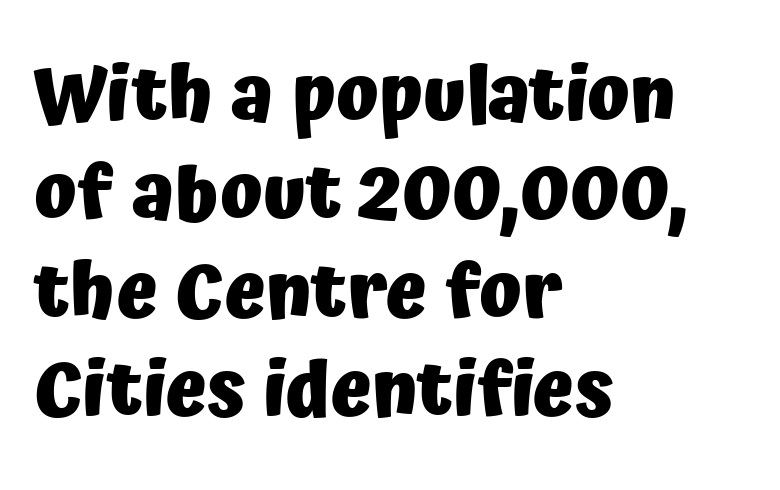
Q: Is the text bold? A: Yes.
Q: Is the text italic (slanted)? A: No, it is upright.
Q: Is the typeface a serif or a sans-serif typeface? A: Sans-serif.
Q: Is the text underlined? A: No.
Q: How is the paragraph aligned? A: Left-aligned.
Q: Is the spacing between letters normal or unusually wide? A: Normal.
Q: Is the spacing between lines tight, normal or loose? A: Normal.
Q: Width (condensed, normal, or wide)? A: Normal.
Q: Stroke contrast? A: Low.
Q: x-height? A: Medium.
Q: Monospaced? A: No.
